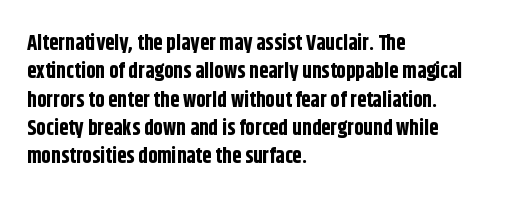
The image shows 21 px bold type, upright; set left-aligned, normal line spacing (1.35x), normal letter spacing, not underlined.
